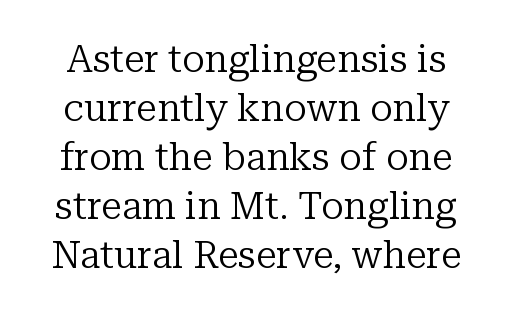
Q: Is the text bold? A: No.
Q: Is the text italic (slanted)? A: No, it is upright.
Q: Is the typeface a serif or a sans-serif typeface? A: Serif.
Q: Is the text underlined? A: No.
Q: Is the spacing between letters normal or unusually wide? A: Normal.
Q: Is the spacing between lines tight, normal or loose? A: Normal.
Q: Width (condensed, normal, or wide)? A: Normal.
Q: Stroke contrast? A: Low.
Q: x-height? A: Medium.
Q: Monospaced? A: No.
